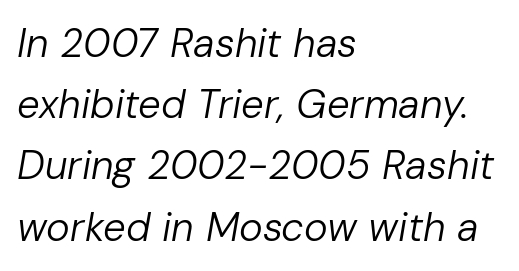
{"italic": "yes", "lean": "right", "slant_degrees": 10, "bold": "no", "weight": "regular", "width": "normal", "stroke_contrast": "low", "x_height": "medium", "monospaced": "no", "underline": "no", "align": "left", "line_spacing": "normal", "line_spacing_ratio": 1.53, "letter_spacing": "normal", "letter_spacing_em": 0.0, "glyph_px": 40}
